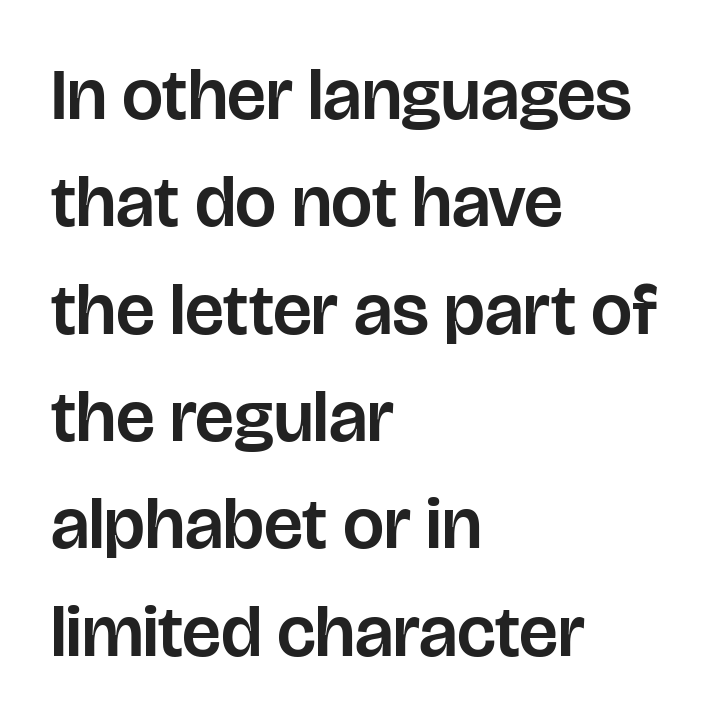
The image shows 73 px sans-serif type, upright; set left-aligned, normal line spacing (1.47x), normal letter spacing, not underlined; low stroke contrast and a large x-height.
